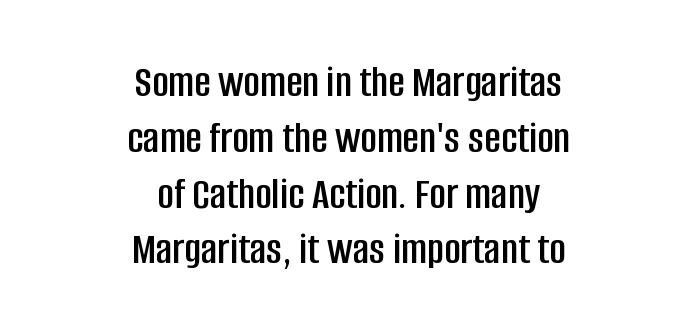
{"serif": "no", "italic": "no", "width": "condensed", "stroke_contrast": "low", "x_height": "large", "monospaced": "no", "underline": "no", "align": "center", "line_spacing_ratio": 1.24, "letter_spacing": "normal", "letter_spacing_em": 0.0, "glyph_px": 45}
